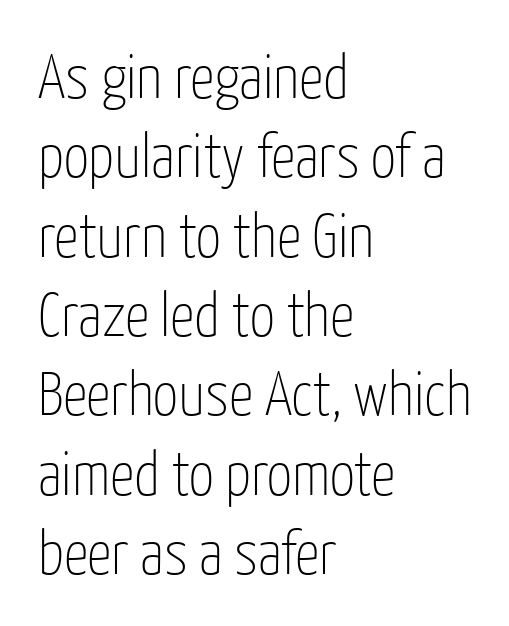
{"serif": "no", "italic": "no", "bold": "no", "weight": "thin", "width": "condensed", "stroke_contrast": "low", "x_height": "medium", "monospaced": "no", "underline": "no", "align": "left", "line_spacing": "normal", "line_spacing_ratio": 1.28, "letter_spacing": "normal", "letter_spacing_em": 0.0, "glyph_px": 62}
